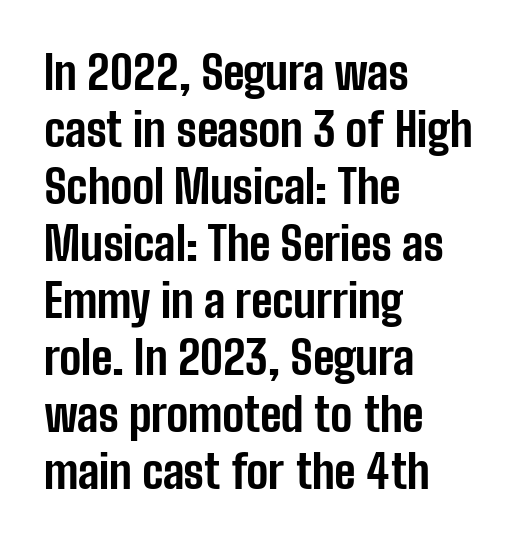
Posture: straight, roman, zero tilt. A classic flush-left, rag-right setting is used for this passage. The letterforms sit shoulder to shoulder at normal distance. Descenders are the only things crossing below the line. On the weight axis this lands at bold, roughly 700.
